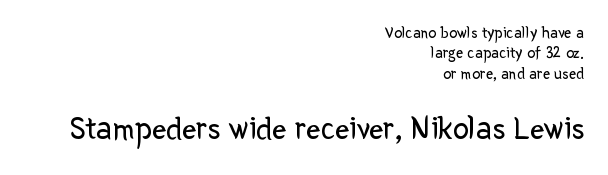
Q: Is the text bold? A: No.
Q: Is the text italic (slanted)? A: No, it is upright.
Q: Is the typeface a serif or a sans-serif typeface? A: Sans-serif.
Q: Is the text underlined? A: No.
Q: How is the paragraph aligned? A: Right-aligned.
Q: Is the spacing between letters normal or unusually wide? A: Normal.
Q: Is the spacing between lines tight, normal or loose? A: Normal.
Q: Which block of text is set in a larger size, the first (top) or the second (bottom)? A: The second (bottom) one.
Q: Width (condensed, normal, or wide)? A: Normal.
Q: Stroke contrast? A: Low.
Q: x-height? A: Medium.
Q: Monospaced? A: No.
